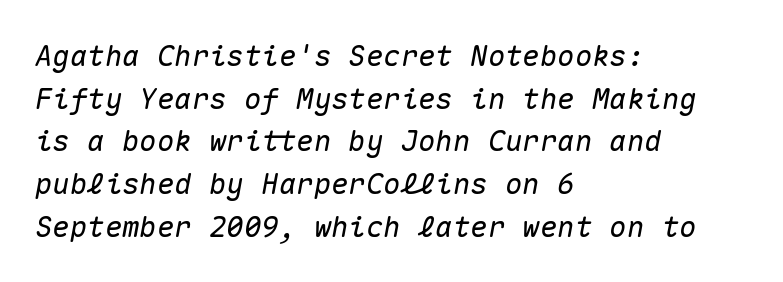
Q: Is the text italic (slanted)? A: Yes, it leans right by about 10 degrees.
Q: Is the text underlined? A: No.
Q: How is the paragraph aligned? A: Left-aligned.
Q: Is the spacing between letters normal or unusually wide? A: Normal.
Q: Is the spacing between lines tight, normal or loose? A: Normal.
Q: Width (condensed, normal, or wide)? A: Normal.
Q: Stroke contrast? A: Medium.
Q: x-height? A: Medium.
Q: Monospaced? A: Yes.
